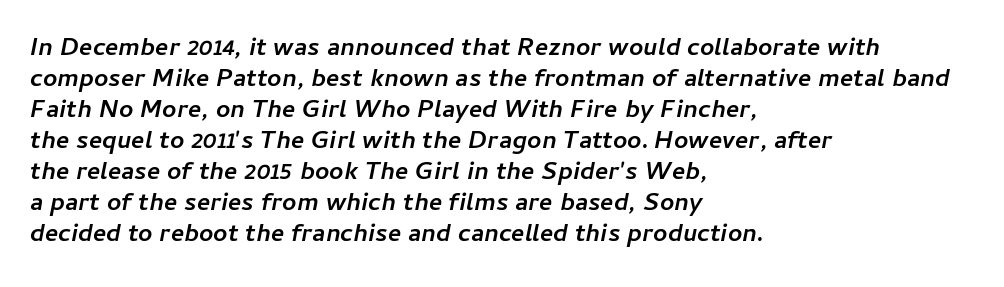
Looking at the ascenders, they clearly lean. Here the glyphs are tracked normally, forming tight word shapes. In CSS terms this would be text-align: left. Pretty heavy lettering here — definitely bold. Nobody drew a line under any word here.
